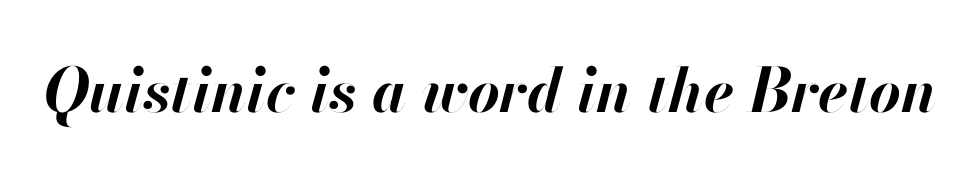
{"italic": "yes", "lean": "right", "slant_degrees": 13, "bold": "yes", "weight": "bold", "width": "normal", "stroke_contrast": "high", "x_height": "small", "monospaced": "no", "underline": "no", "letter_spacing": "normal", "letter_spacing_em": 0.0, "glyph_px": 61}
